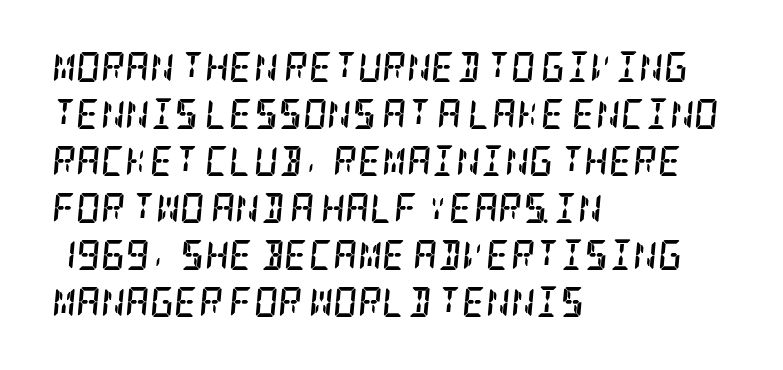
The image shows 30 px semibold, condensed serif type, italic (leaning right); set left-aligned, normal line spacing (1.57x), normal letter spacing, not underlined; low stroke contrast and a large x-height.
